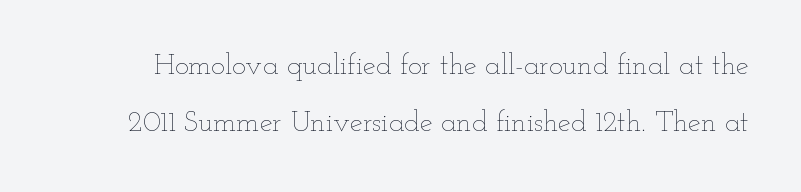
The image shows 29 px thin, wide type, upright; set loose line spacing (1.98x), normal letter spacing, not underlined; low stroke contrast and a small x-height.
